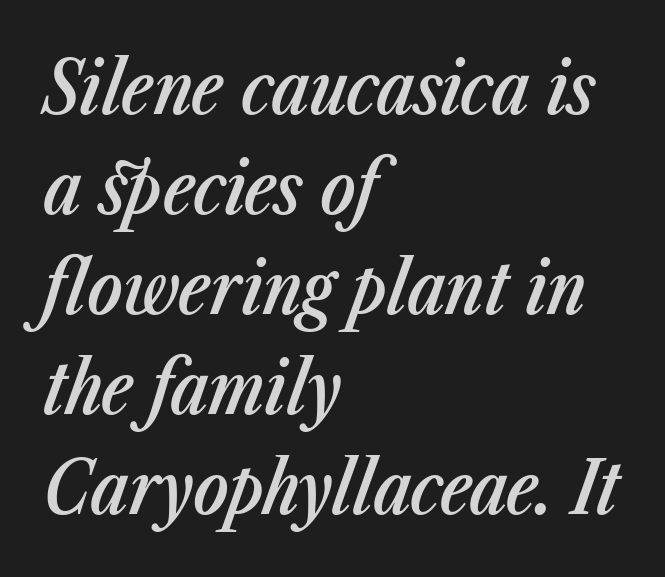
Q: Is the text bold? A: Semi-bold.
Q: Is the text italic (slanted)? A: Yes, it leans right by about 23 degrees.
Q: Is the text underlined? A: No.
Q: How is the paragraph aligned? A: Left-aligned.
Q: Is the spacing between letters normal or unusually wide? A: Normal.
Q: Is the spacing between lines tight, normal or loose? A: Normal.
Q: Width (condensed, normal, or wide)? A: Condensed.
Q: Stroke contrast? A: Low.
Q: x-height? A: Medium.
Q: Monospaced? A: No.
